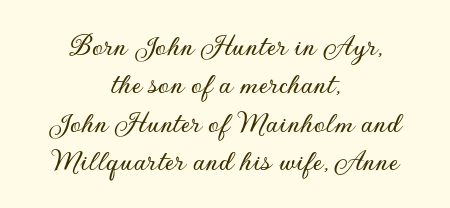
Q: Is the text italic (slanted)? A: Yes.
Q: Is the typeface a serif or a sans-serif typeface? A: Sans-serif.
Q: Is the text underlined? A: No.
Q: How is the paragraph aligned? A: Centered.
Q: Is the spacing between letters normal or unusually wide? A: Normal.
Q: Width (condensed, normal, or wide)? A: Normal.
Q: Stroke contrast? A: Low.
Q: x-height? A: Small.
Q: Monospaced? A: No.
